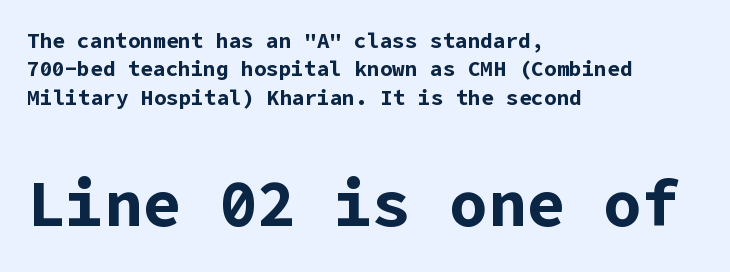
The typography opts for an upright posture over an oblique one. Type size steps up from the first block to the second. Descenders hang freely into open space. Set as a true bold cut, around the 700 mark. A typesetter would label this face a sans. A typesetter would call this leading conventional body-copy spacing.
